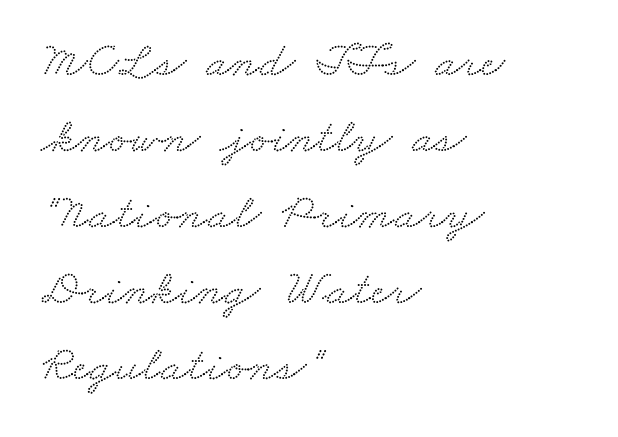
Q: Is the typeface a serif or a sans-serif typeface? A: Serif.
Q: Is the text underlined? A: No.
Q: How is the paragraph aligned? A: Left-aligned.
Q: Is the spacing between letters normal or unusually wide? A: Normal.
Q: Is the spacing between lines tight, normal or loose? A: Normal.
Q: Width (condensed, normal, or wide)? A: Wide.
Q: Stroke contrast? A: Medium.
Q: x-height? A: Small.
Q: Monospaced? A: No.
